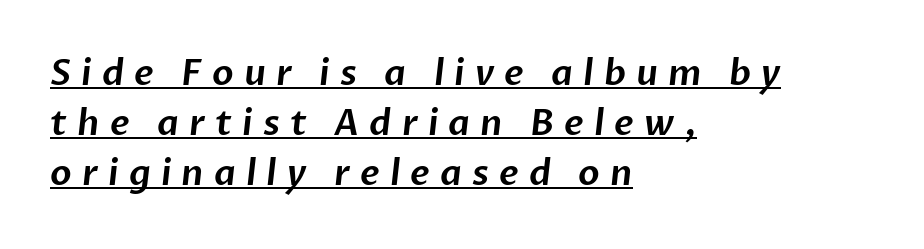
{"serif": "no", "width": "normal", "stroke_contrast": "low", "x_height": "medium", "monospaced": "no", "underline": "yes", "align": "left", "line_spacing": "normal", "line_spacing_ratio": 1.43, "letter_spacing": "wide", "letter_spacing_em": 0.29, "glyph_px": 35}
